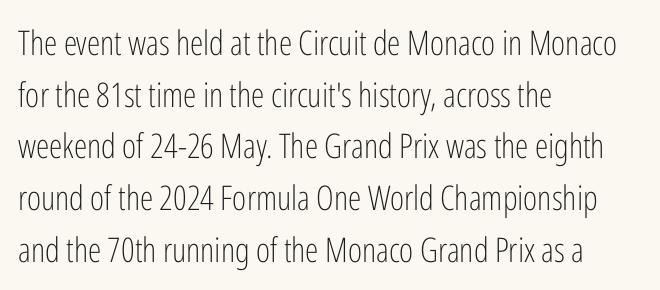
Rendered with straight, roman letterforms. Has an underline been added? It has not. Stroke terminals: plain, sans-serif. In CSS terms this would be text-align: left. Short note: letters normally spaced. Stems and bowls with no extra thickness — not bold.
